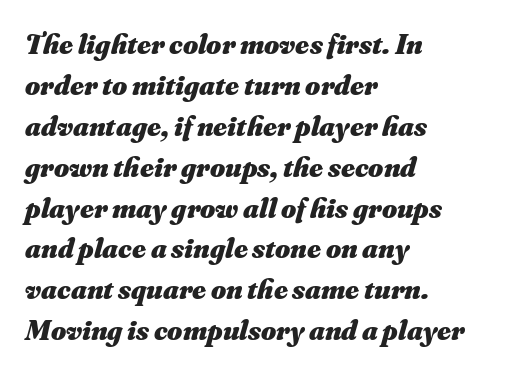
{"italic": "yes", "lean": "right", "slant_degrees": 16, "bold": "yes", "weight": "heavy", "width": "normal", "stroke_contrast": "medium", "x_height": "small", "monospaced": "no", "underline": "no", "align": "left", "line_spacing": "normal", "line_spacing_ratio": 1.41, "letter_spacing": "normal", "letter_spacing_em": 0.0, "glyph_px": 29}
